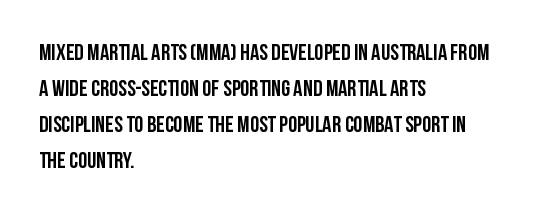
Q: Is the text italic (slanted)? A: No, it is upright.
Q: Is the text underlined? A: No.
Q: How is the paragraph aligned? A: Left-aligned.
Q: Is the spacing between letters normal or unusually wide? A: Normal.
Q: Is the spacing between lines tight, normal or loose? A: Normal.
